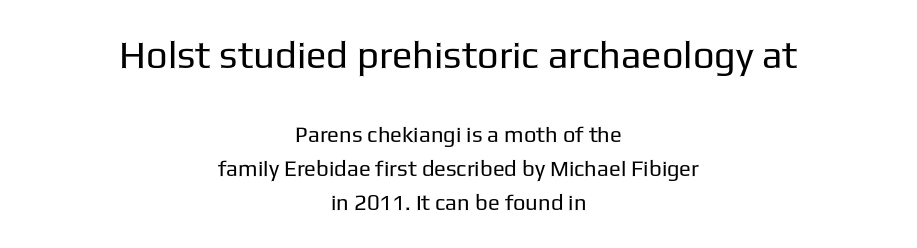
The image shows 38 px regular-weight sans-serif type, upright; set centered, normal line spacing (1.55x), normal letter spacing, not underlined; the first (top) block is 1.73x larger; low stroke contrast and a medium x-height.
